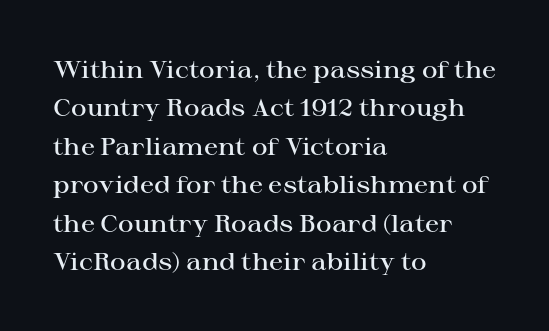
Q: Is the text bold? A: Semi-bold.
Q: Is the text italic (slanted)? A: No, it is upright.
Q: Is the text underlined? A: No.
Q: How is the paragraph aligned? A: Left-aligned.
Q: Is the spacing between letters normal or unusually wide? A: Normal.
Q: Is the spacing between lines tight, normal or loose? A: Normal.
